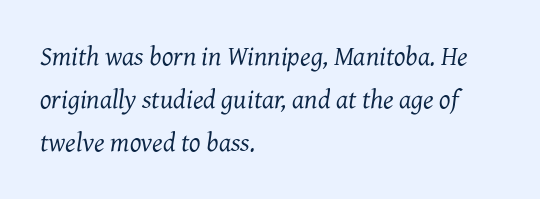
Q: Is the text bold? A: No.
Q: Is the text italic (slanted)? A: Yes, it leans right by about 7 degrees.
Q: Is the text underlined? A: No.
Q: How is the paragraph aligned? A: Left-aligned.
Q: Is the spacing between letters normal or unusually wide? A: Normal.
Q: Is the spacing between lines tight, normal or loose? A: Normal.
